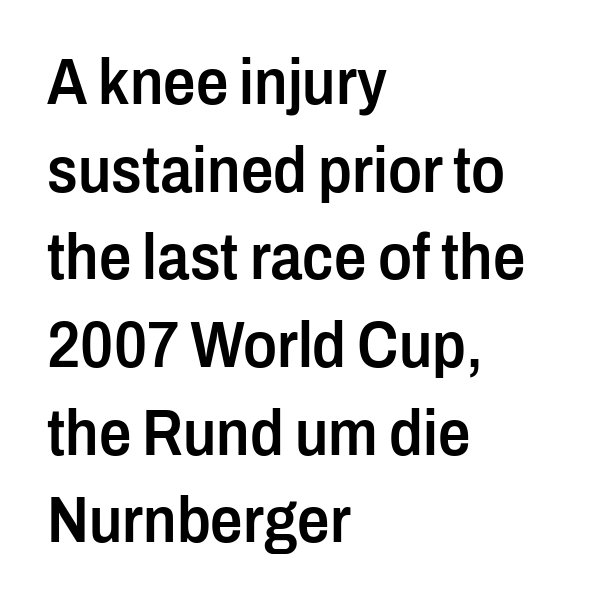
Looks like regular typesetting: each glyph gets only the width it needs. Weight: semibold (demi). Leading: standard. Letter spacing: default. The words here are not underlined.
